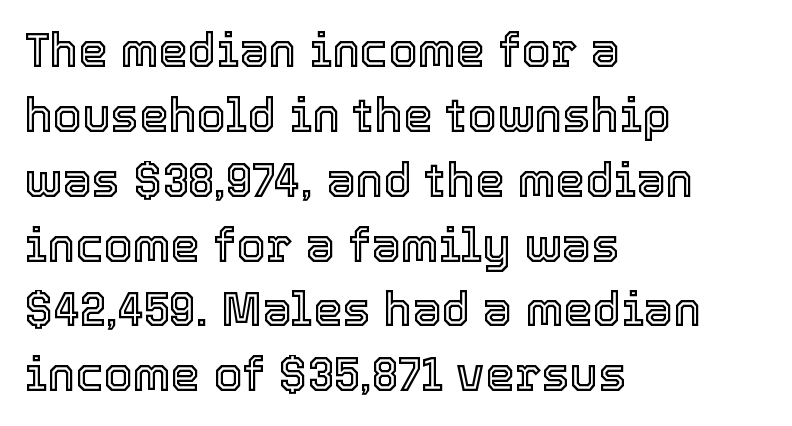
The image shows 47 px text type, upright; set left-aligned, normal line spacing (1.38x), normal letter spacing, not underlined; a medium x-height.
